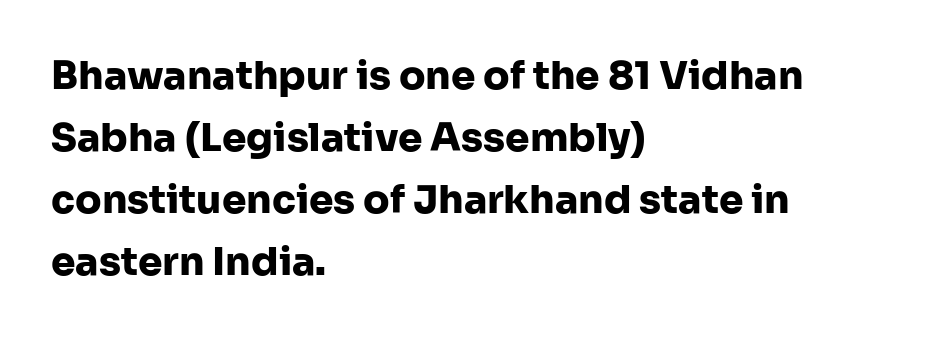
The image shows 39 px heavy sans-serif type, upright; set left-aligned, normal line spacing (1.59x), normal letter spacing, not underlined; low stroke contrast and a medium x-height.
